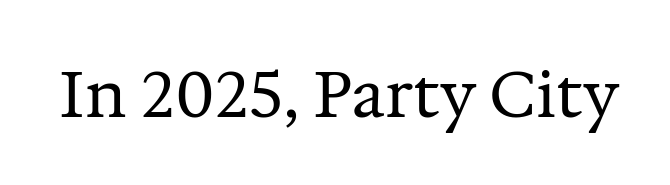
The image shows 64 px regular-weight serif type, upright; set normal letter spacing, not underlined; medium stroke contrast and a medium x-height.
